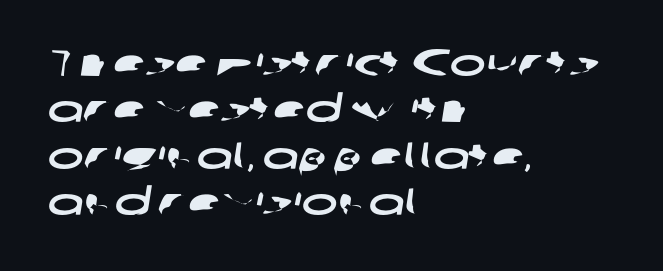
{"serif": "no", "width": "wide", "stroke_contrast": "low", "x_height": "medium", "monospaced": "no", "underline": "no", "align": "left", "line_spacing_ratio": 1.22, "letter_spacing": "normal", "letter_spacing_em": 0.0, "glyph_px": 38}
